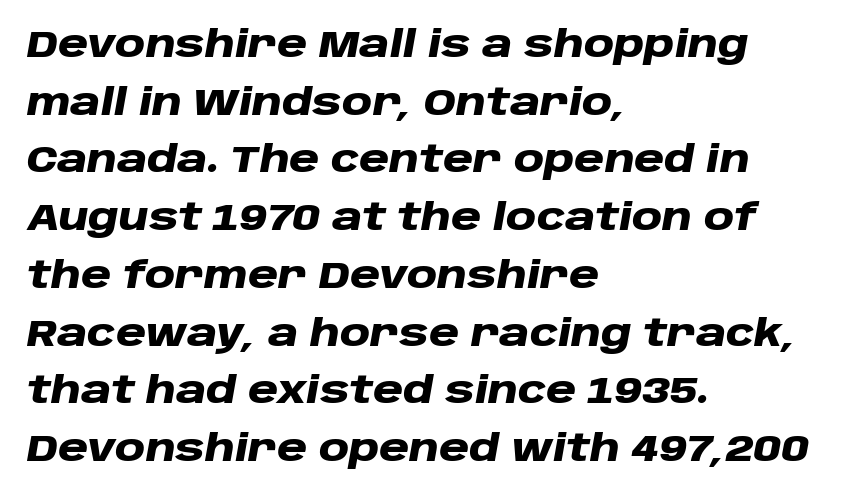
Q: Is the text bold? A: Yes.
Q: Is the text italic (slanted)? A: Yes, it leans right by about 10 degrees.
Q: Is the text underlined? A: No.
Q: How is the paragraph aligned? A: Left-aligned.
Q: Is the spacing between letters normal or unusually wide? A: Normal.
Q: Is the spacing between lines tight, normal or loose? A: Normal.
Q: Width (condensed, normal, or wide)? A: Wide.
Q: Stroke contrast? A: Low.
Q: x-height? A: Large.
Q: Monospaced? A: No.
